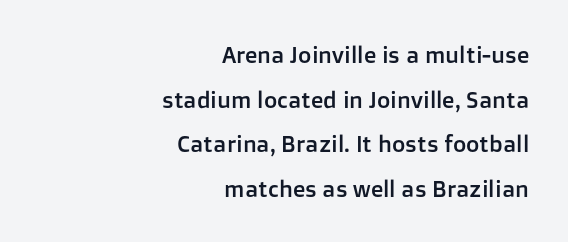
Alignment: flush right. The rendering keeps characters at their native spacing. The type sits square on the baseline with zero lean. You could fit nearly another row in the gap between these rows. The baseline area is clear.
